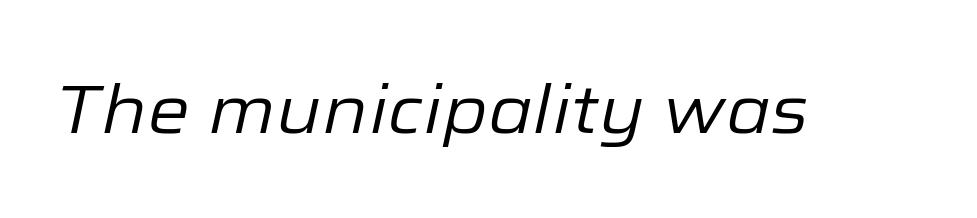
The image shows 68 px regular-weight type, italic (leaning right); set normal letter spacing, not underlined; low stroke contrast and a medium x-height.
